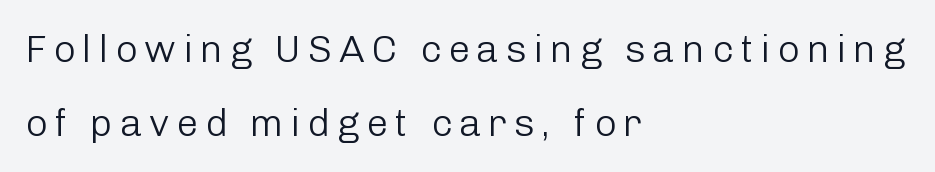
{"serif": "no", "italic": "no", "bold": "no", "weight": "light", "width": "normal", "stroke_contrast": "low", "x_height": "medium", "monospaced": "no", "underline": "no", "align": "left", "line_spacing": "loose", "line_spacing_ratio": 1.9, "glyph_px": 39}
